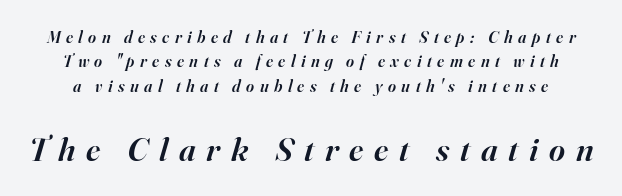
{"serif": "yes", "italic": "yes", "lean": "right", "slant_degrees": 16, "bold": "semi", "weight": "semibold", "width": "normal", "stroke_contrast": "high", "x_height": "small", "monospaced": "no", "underline": "no", "line_spacing": "normal", "line_spacing_ratio": 1.44, "letter_spacing": "wide", "letter_spacing_em": 0.32, "larger_block": "second", "size_ratio": 2.0, "glyph_px": 34}
